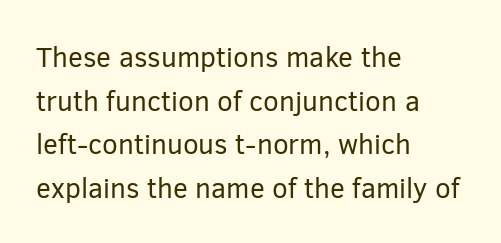
Q: Is the text bold? A: No.
Q: Is the text italic (slanted)? A: No, it is upright.
Q: Is the typeface a serif or a sans-serif typeface? A: Sans-serif.
Q: Is the text underlined? A: No.
Q: How is the paragraph aligned? A: Left-aligned.
Q: Is the spacing between letters normal or unusually wide? A: Normal.
Q: Is the spacing between lines tight, normal or loose? A: Normal.
Q: Width (condensed, normal, or wide)? A: Normal.
Q: Stroke contrast? A: Low.
Q: x-height? A: Medium.
Q: Monospaced? A: No.
